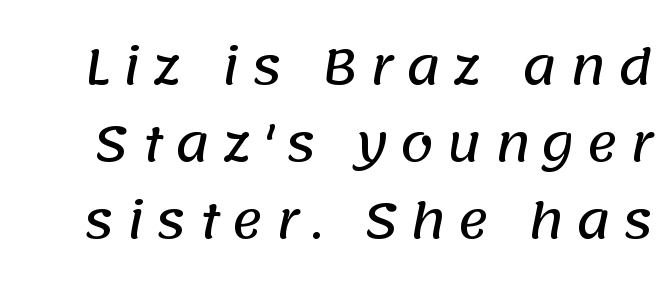
The image shows 48 px sans-serif type; set normal line spacing (1.6x), unusually wide letter spacing (+0.25 em), not underlined; low stroke contrast and a large x-height.
